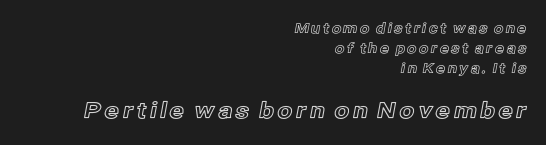
{"underline": "no", "align": "right", "line_spacing": "normal", "line_spacing_ratio": 1.42, "larger_block": "second", "size_ratio": 1.57, "glyph_px": 22}
